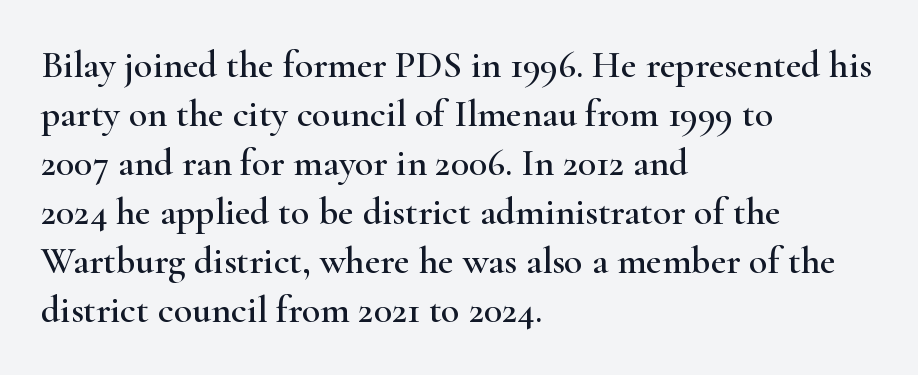
The image shows 38 px wide serif type, upright; set left-aligned, normal line spacing (1.29x), normal letter spacing, not underlined; high stroke contrast and a small x-height.
